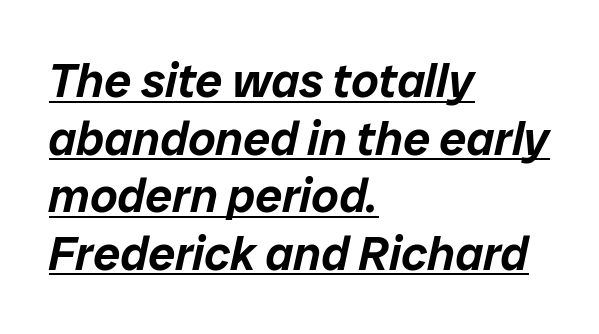
{"italic": "yes", "lean": "right", "slant_degrees": 12, "width": "normal", "stroke_contrast": "low", "x_height": "medium", "monospaced": "no", "underline": "yes", "align": "left", "line_spacing_ratio": 1.2, "letter_spacing": "normal", "letter_spacing_em": 0.0, "glyph_px": 48}
